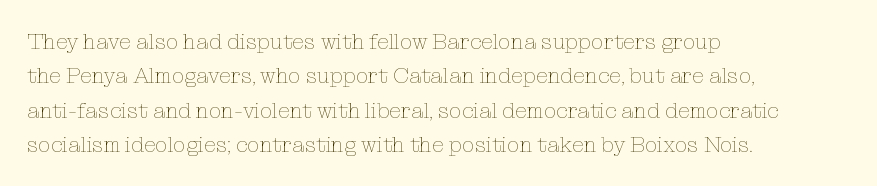
The specimen reads as upright at a glance. Is the stroke heavy? The answer is a plain regular-or-lighter. Clear beneath every line of the passage. Notice how descenders clear the ascenders below comfortably — that's standard leading.
